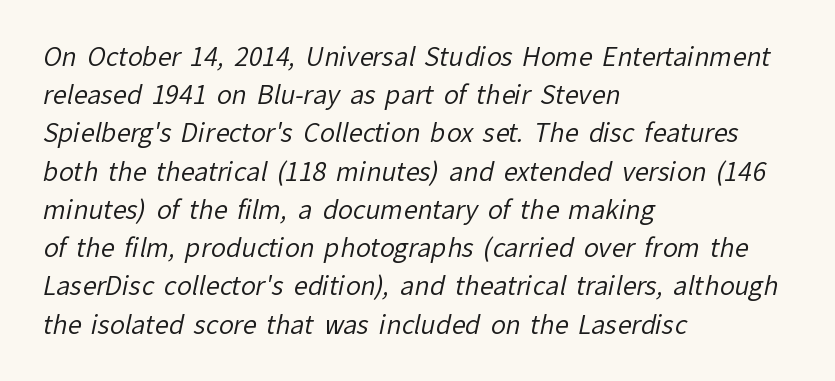
Every row of glyphs begins at an identical x-position on the left. The designer left line spacing at the default. No extra ink here — the face is not bold. Short note: letters normally spaced. The area under the type is left untouched.
